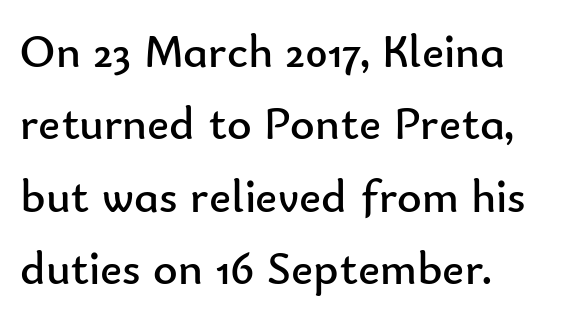
{"serif": "no", "italic": "no", "bold": "no", "weight": "regular", "width": "normal", "stroke_contrast": "low", "x_height": "small", "monospaced": "no", "underline": "no", "align": "left", "line_spacing": "normal", "line_spacing_ratio": 1.54, "letter_spacing": "normal", "letter_spacing_em": 0.0, "glyph_px": 47}
